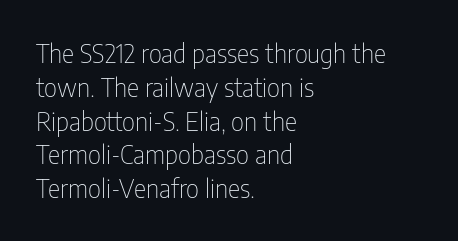
Q: Is the text bold? A: No.
Q: Is the text italic (slanted)? A: No, it is upright.
Q: Is the text underlined? A: No.
Q: How is the paragraph aligned? A: Left-aligned.
Q: Is the spacing between letters normal or unusually wide? A: Normal.
Q: Is the spacing between lines tight, normal or loose? A: Normal.
